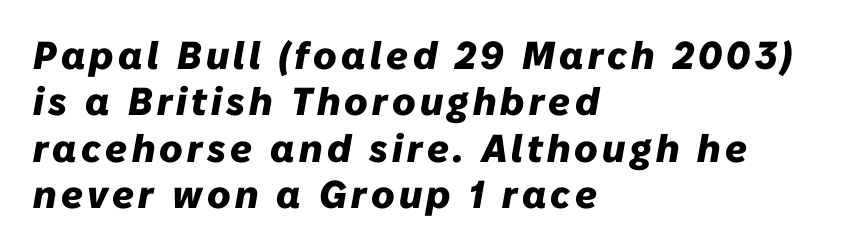
On the weight axis this lands at bold, roughly 700. These lines are rendered in a variable-pitch font. Style check: oblique. This sample is left-justified, so line endings fall wherever the words run out. The specimen omits any rule beneath the text block's lines.
